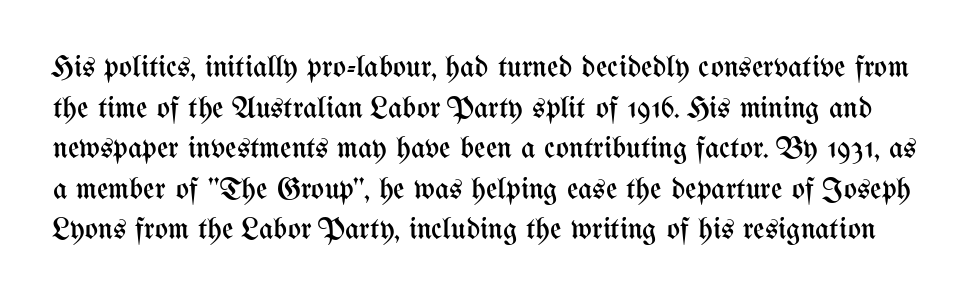
Q: Is the text bold? A: No.
Q: Is the text italic (slanted)? A: No, it is upright.
Q: Is the text underlined? A: No.
Q: Is the spacing between letters normal or unusually wide? A: Normal.
Q: Is the spacing between lines tight, normal or loose? A: Normal.
Q: Width (condensed, normal, or wide)? A: Condensed.
Q: Stroke contrast? A: Medium.
Q: x-height? A: Medium.
Q: Monospaced? A: No.
